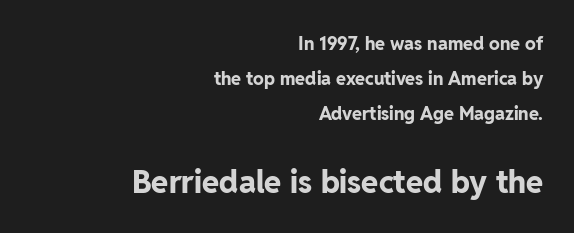
The image shows 31 px bold sans-serif type, upright; set right-aligned, loose line spacing (1.94x), normal letter spacing, not underlined; the second (bottom) block is 1.72x larger; low stroke contrast and a medium x-height.
